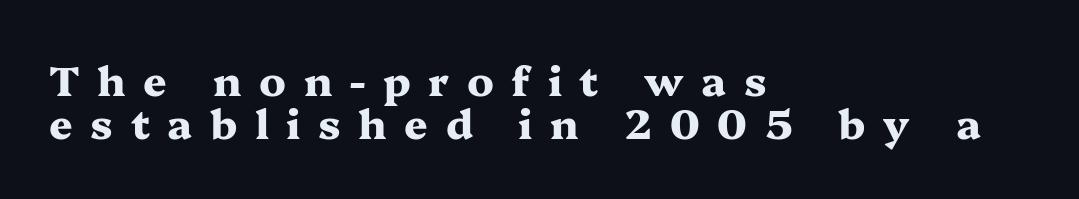
No italicization has been applied; the sample stays upright. Tracking value appears strongly positive — letters spread wide. Classification — serif. Quick note: underline off.
